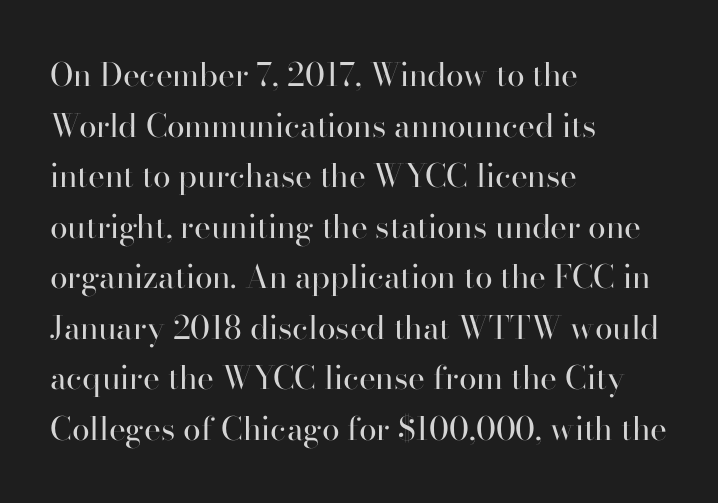
Q: Is the text bold? A: No.
Q: Is the text italic (slanted)? A: No, it is upright.
Q: Is the typeface a serif or a sans-serif typeface? A: Serif.
Q: Is the text underlined? A: No.
Q: How is the paragraph aligned? A: Left-aligned.
Q: Is the spacing between letters normal or unusually wide? A: Normal.
Q: Is the spacing between lines tight, normal or loose? A: Normal.
Q: Width (condensed, normal, or wide)? A: Normal.
Q: Stroke contrast? A: High.
Q: x-height? A: Small.
Q: Monospaced? A: No.
